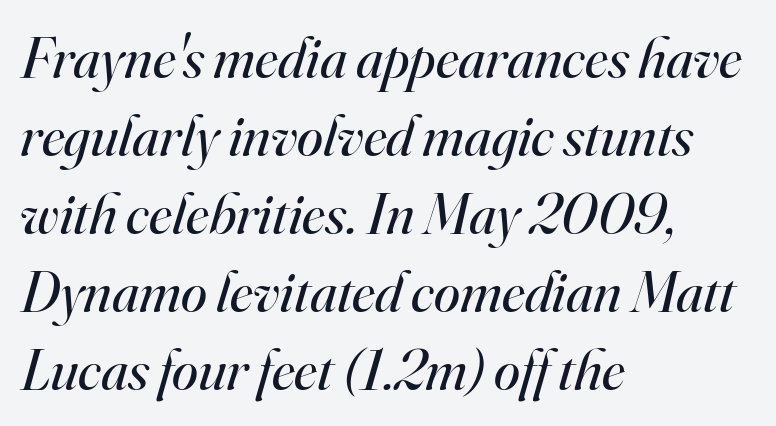
The image shows 59 px regular-weight serif type, italic (leaning right); set left-aligned, normal line spacing (1.32x), normal letter spacing, not underlined; high stroke contrast and a small x-height.
